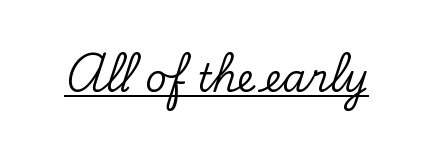
Compared with undecorated copy, this sample adds a rule below the words. The letterforms sit shoulder to shoulder at normal distance. Think of a printed novel: that variable character pitch is what you see here. You can tell from the footed stems that serif type was used.
